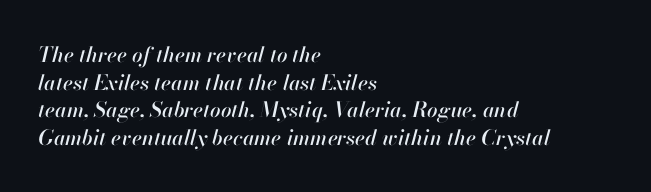
The rows are spaced the way most documents space them. How are the letters spaced? Ordinarily, with no added tracking. Style check: oblique. Casual observation: everything's shoved over to the left. Bare-footed words on every line.
